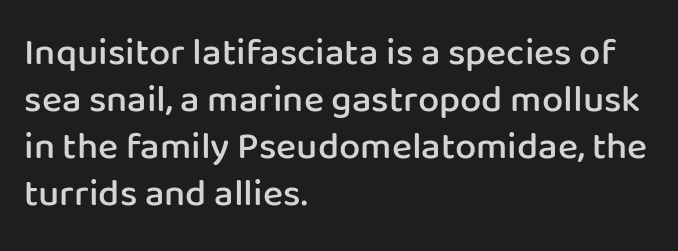
The rendering anchors every line to the left-hand side. There is no visible air inserted between adjacent glyphs. Bold? Not quite — semibold, heavier than regular but stopping short. Descenders hang freely into open space. The passage shown is typed in a proportional face where columns would drift. Note: no serifs on the glyphs.
